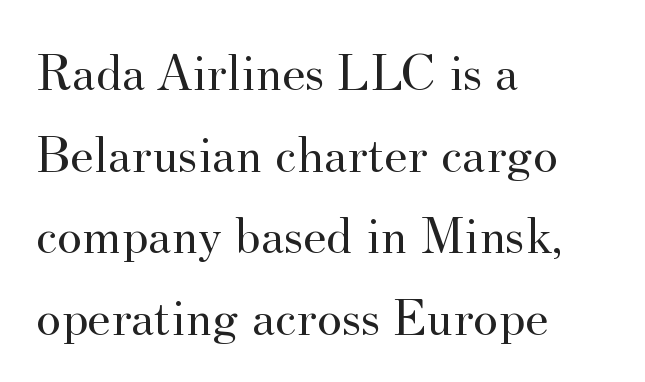
{"serif": "yes", "italic": "no", "bold": "no", "weight": "regular", "width": "normal", "stroke_contrast": "medium", "x_height": "small", "monospaced": "no", "underline": "no", "align": "left", "line_spacing": "normal", "line_spacing_ratio": 1.54, "letter_spacing": "normal", "letter_spacing_em": 0.0, "glyph_px": 53}
